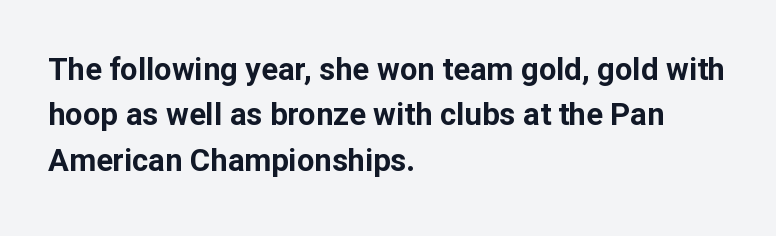
This block has exactly the height ordinary leading produces. In terms of letterspacing, this is plain default setting. You can tell from the bare stems that sans-serif type was used. Quick note: not italic, upright. Each row of text sits above clean, open space. You could not count columns in this text — the font is proportionally spaced.
